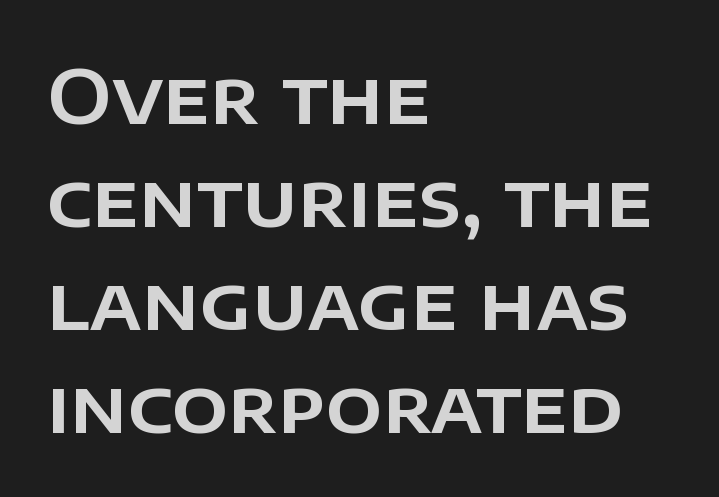
The image shows 74 px sans-serif type, upright; set left-aligned, normal line spacing (1.39x), normal letter spacing, not underlined; low stroke contrast and a large x-height.
